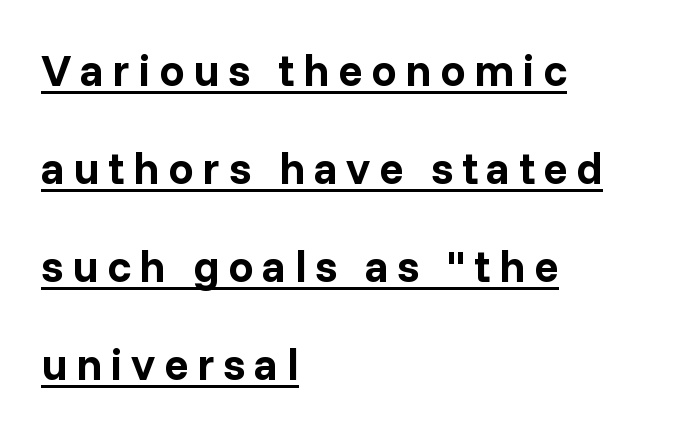
Vertically, the passage feels expansive, rows floating well apart. The characters display no serif detailing; their extremities are plain. These lines were composed using upright roman letters. Think of a printed novel: that variable character pitch is what you see here. These lines stack with their left ends in a neat column. Weight check: bold — yes, fully.
